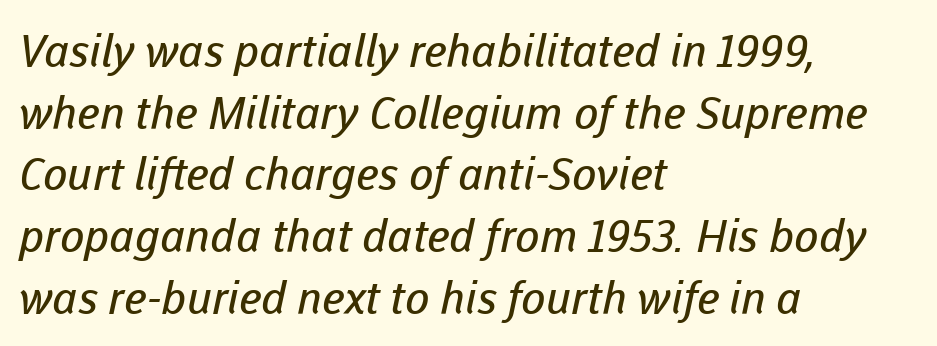
{"serif": "no", "bold": "no", "weight": "regular", "width": "normal", "stroke_contrast": "low", "x_height": "medium", "monospaced": "no", "underline": "no", "align": "left", "line_spacing": "normal", "line_spacing_ratio": 1.37, "letter_spacing": "normal", "letter_spacing_em": 0.0, "glyph_px": 45}
